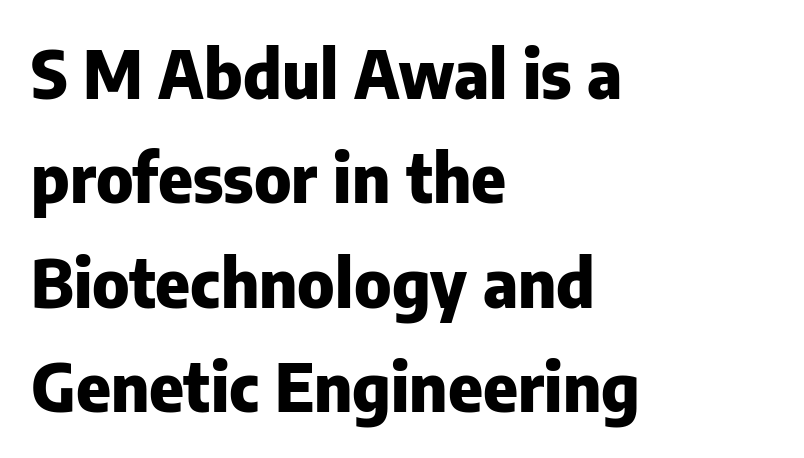
Q: Is the text bold? A: Yes.
Q: Is the text italic (slanted)? A: No, it is upright.
Q: Is the typeface a serif or a sans-serif typeface? A: Sans-serif.
Q: Is the text underlined? A: No.
Q: How is the paragraph aligned? A: Left-aligned.
Q: Is the spacing between letters normal or unusually wide? A: Normal.
Q: Is the spacing between lines tight, normal or loose? A: Normal.
Q: Width (condensed, normal, or wide)? A: Normal.
Q: Stroke contrast? A: Low.
Q: x-height? A: Medium.
Q: Monospaced? A: No.
